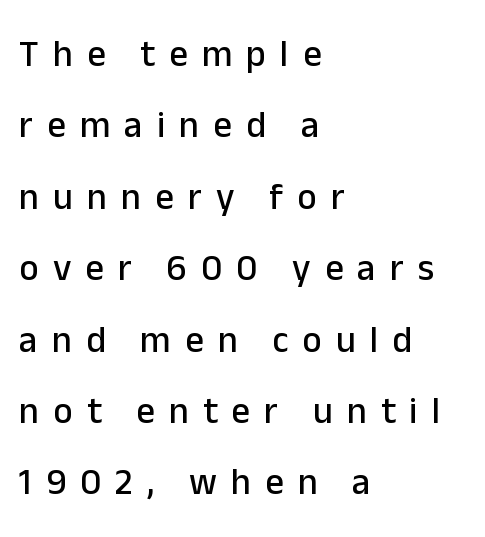
{"serif": "no", "italic": "no", "width": "normal", "stroke_contrast": "low", "x_height": "medium", "monospaced": "no", "underline": "no", "align": "left", "line_spacing": "loose", "line_spacing_ratio": 1.93, "letter_spacing": "wide", "letter_spacing_em": 0.38, "glyph_px": 37}
